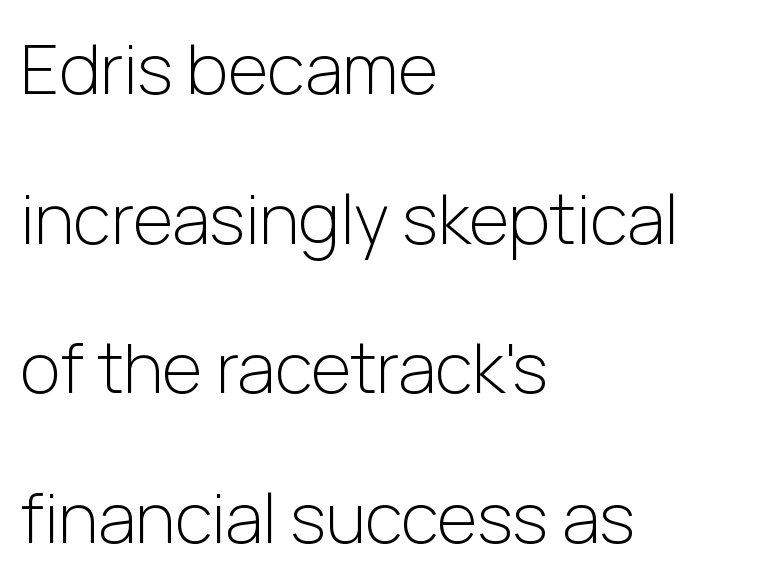
The image shows 69 px light sans-serif type, upright; set left-aligned, loose line spacing (2.17x), normal letter spacing, not underlined; low stroke contrast and a medium x-height.
